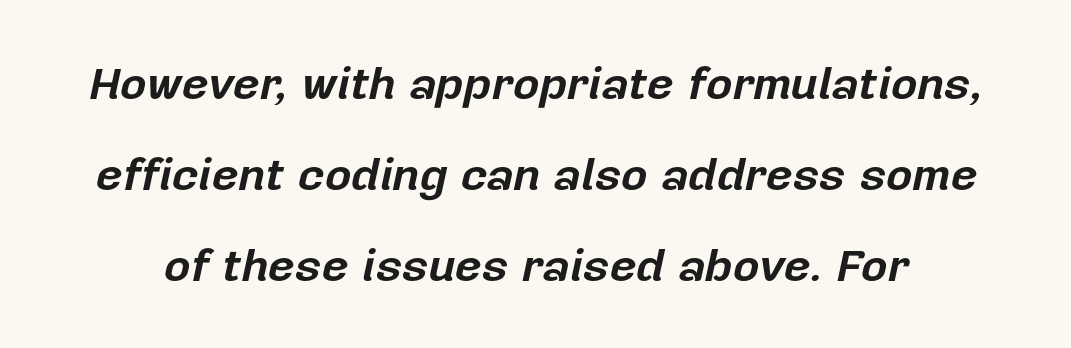
The image shows 46 px bold type, italic (leaning right); set loose line spacing (1.98x), normal letter spacing, not underlined; low stroke contrast and a medium x-height.
